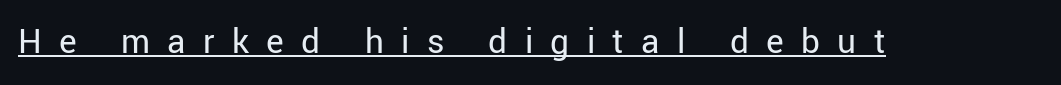
Tracking here is generous; glyphs stand well apart from one another. Is this a sans? Yes — the strokes have no serifs. Ascenders rise straight up at ninety degrees. The specimen includes a rule beneath the text block's lines. Weight: regular or lighter. The face used here is proportionally spaced, like ordinary book or web type.
